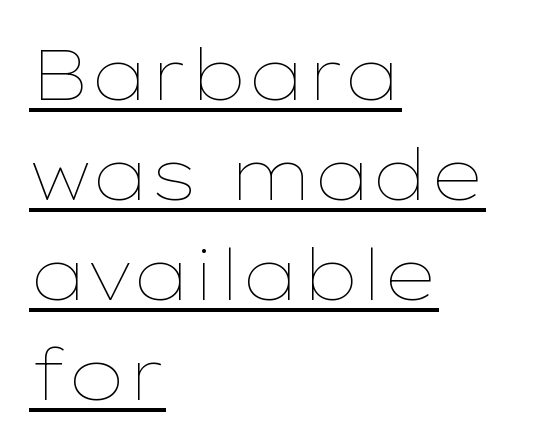
{"italic": "no", "bold": "no", "weight": "thin", "width": "wide", "stroke_contrast": "low", "x_height": "medium", "monospaced": "no", "underline": "yes", "align": "left", "line_spacing": "normal", "line_spacing_ratio": 1.41, "letter_spacing": "normal", "letter_spacing_em": 0.0, "glyph_px": 71}
